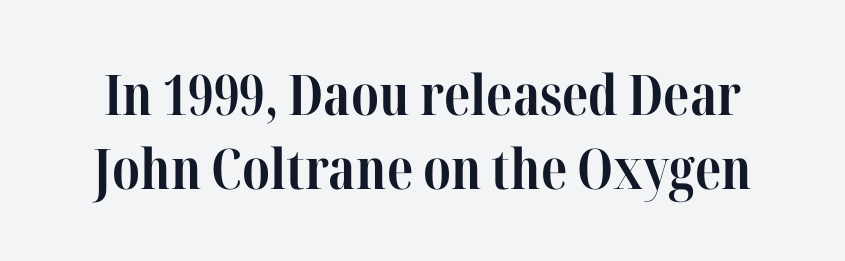
The image shows 56 px bold, condensed serif type, upright; set normal line spacing (1.32x), normal letter spacing, not underlined; high stroke contrast and a medium x-height.
